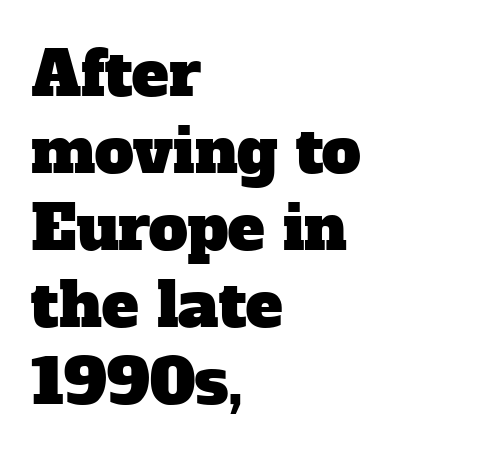
{"serif": "yes", "width": "normal", "stroke_contrast": "low", "x_height": "medium", "monospaced": "no", "underline": "no", "align": "left", "line_spacing_ratio": 1.24, "letter_spacing": "normal", "letter_spacing_em": 0.0, "glyph_px": 62}
